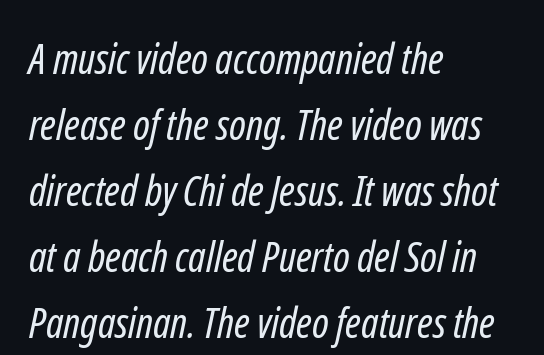
Vertical spacing — default. The space beneath each line is pristine and unruled. A classic flush-left, rag-right setting is used for this passage. Ink coverage per letter is moderate at most.
